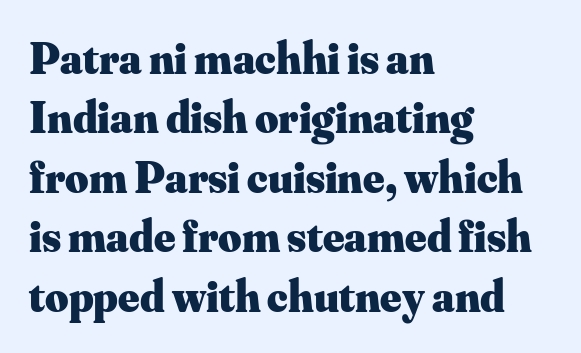
{"serif": "yes", "italic": "no", "bold": "yes", "weight": "heavy", "width": "normal", "stroke_contrast": "medium", "x_height": "small", "monospaced": "no", "underline": "no", "align": "left", "line_spacing": "normal", "line_spacing_ratio": 1.32, "letter_spacing": "normal", "letter_spacing_em": 0.0, "glyph_px": 45}
